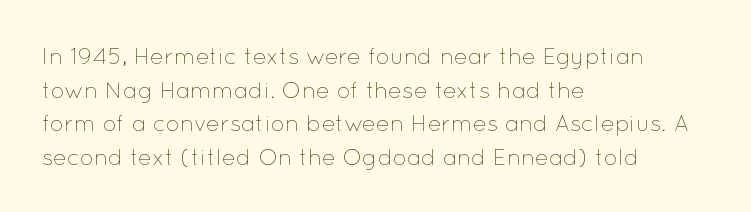
{"italic": "no", "bold": "no", "underline": "no", "align": "left", "line_spacing": "normal", "line_spacing_ratio": 1.46, "letter_spacing": "normal", "letter_spacing_em": 0.0, "glyph_px": 23}
